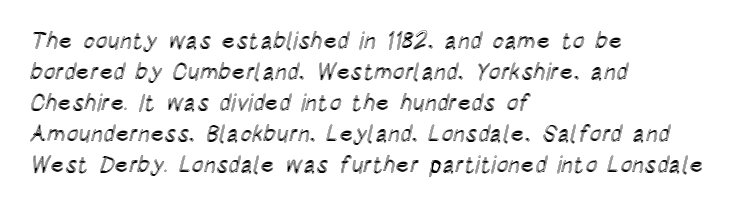
{"underline": "no", "align": "left", "line_spacing": "normal", "line_spacing_ratio": 1.35, "letter_spacing": "normal", "letter_spacing_em": 0.0, "glyph_px": 23}
